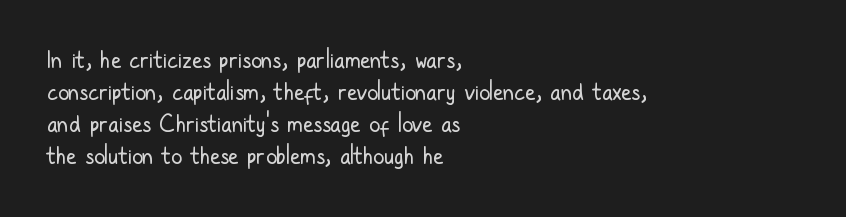
Q: Is the text bold? A: No.
Q: Is the text italic (slanted)? A: No, it is upright.
Q: Is the text underlined? A: No.
Q: How is the paragraph aligned? A: Left-aligned.
Q: Is the spacing between letters normal or unusually wide? A: Normal.
Q: Is the spacing between lines tight, normal or loose? A: Normal.
